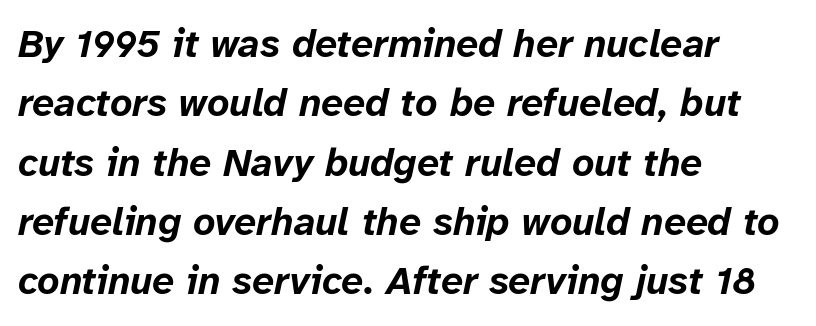
The image shows 39 px bold type, italic (leaning right); set left-aligned, normal line spacing (1.52x), normal letter spacing, not underlined; low stroke contrast and a medium x-height.
